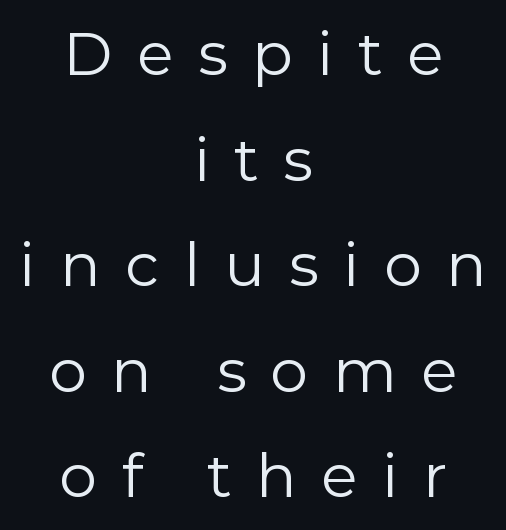
Q: Is the text bold? A: No.
Q: Is the text italic (slanted)? A: No, it is upright.
Q: Is the typeface a serif or a sans-serif typeface? A: Sans-serif.
Q: Is the text underlined? A: No.
Q: How is the paragraph aligned? A: Centered.
Q: Is the spacing between letters normal or unusually wide? A: Unusually wide.
Q: Width (condensed, normal, or wide)? A: Normal.
Q: Stroke contrast? A: Low.
Q: x-height? A: Medium.
Q: Monospaced? A: No.
